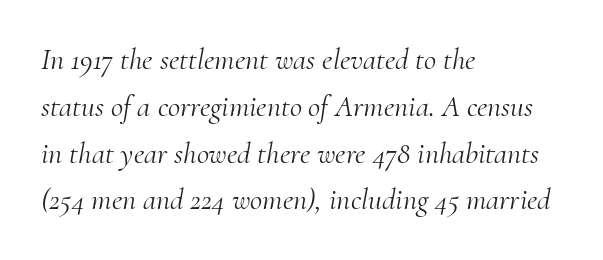
{"serif": "yes", "italic": "yes", "lean": "right", "slant_degrees": 10, "bold": "no", "weight": "light", "width": "normal", "stroke_contrast": "medium", "x_height": "small", "monospaced": "no", "underline": "no", "align": "left", "line_spacing": "normal", "line_spacing_ratio": 1.56, "letter_spacing": "normal", "letter_spacing_em": 0.0, "glyph_px": 30}
